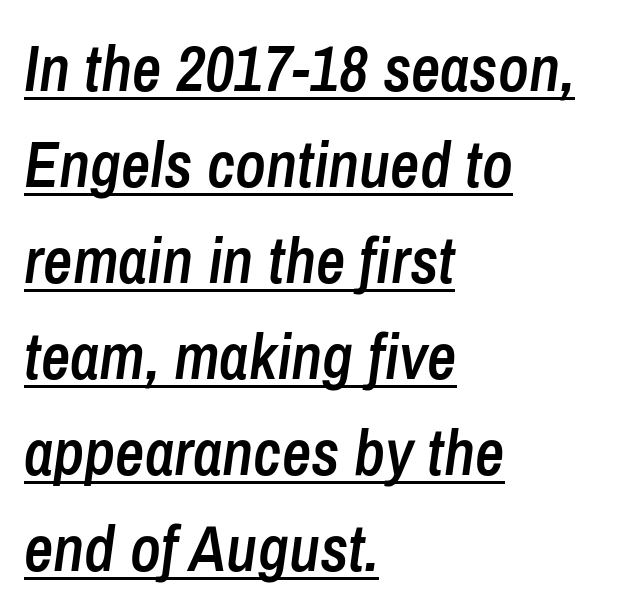
Q: Is the text bold? A: Semi-bold.
Q: Is the text italic (slanted)? A: Yes, it leans right by about 8 degrees.
Q: Is the text underlined? A: Yes.
Q: How is the paragraph aligned? A: Left-aligned.
Q: Is the spacing between letters normal or unusually wide? A: Normal.
Q: Is the spacing between lines tight, normal or loose? A: Normal.
Q: Width (condensed, normal, or wide)? A: Condensed.
Q: Stroke contrast? A: Low.
Q: x-height? A: Medium.
Q: Monospaced? A: No.
